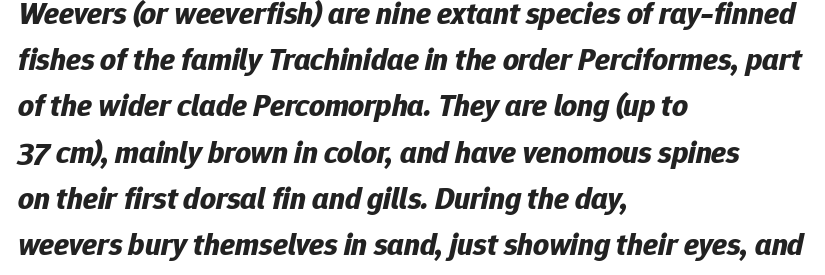
The image shows 31 px bold type, italic (leaning right); set left-aligned, normal line spacing (1.49x), normal letter spacing, not underlined; low stroke contrast and a medium x-height.
